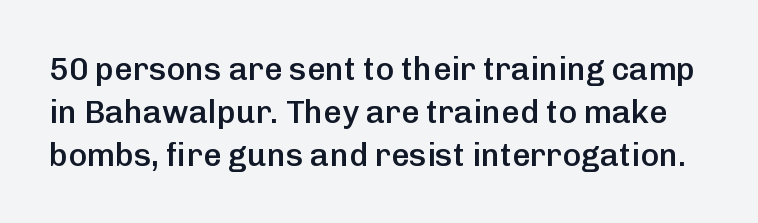
{"serif": "no", "italic": "no", "bold": "semi", "weight": "semibold", "width": "normal", "stroke_contrast": "low", "x_height": "medium", "monospaced": "no", "underline": "no", "line_spacing": "normal", "line_spacing_ratio": 1.34, "letter_spacing": "normal", "letter_spacing_em": 0.0, "glyph_px": 32}
